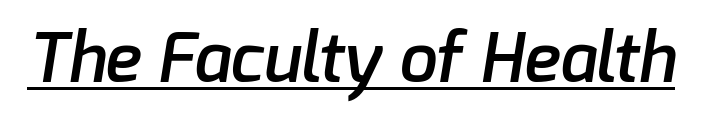
Q: Is the text bold? A: Semi-bold.
Q: Is the typeface a serif or a sans-serif typeface? A: Sans-serif.
Q: Is the text underlined? A: Yes.
Q: Is the spacing between letters normal or unusually wide? A: Normal.
Q: Width (condensed, normal, or wide)? A: Normal.
Q: Stroke contrast? A: Low.
Q: x-height? A: Medium.
Q: Monospaced? A: No.
